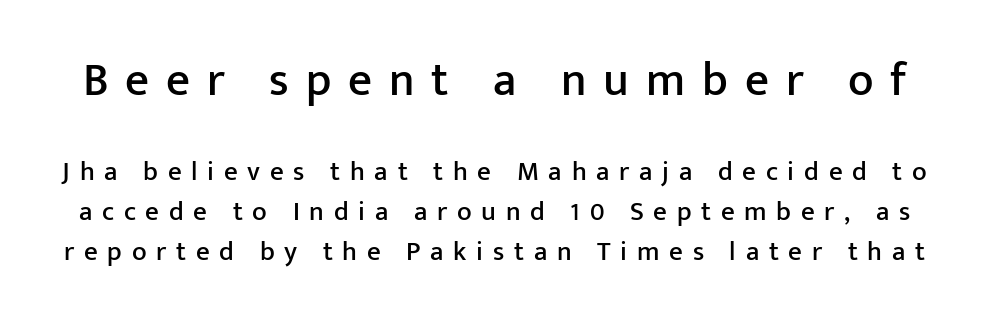
The image shows 47 px sans-serif type, upright; set normal line spacing (1.49x), unusually wide letter spacing (+0.36 em), not underlined; the first (top) block is 1.74x larger; low stroke contrast and a medium x-height.
